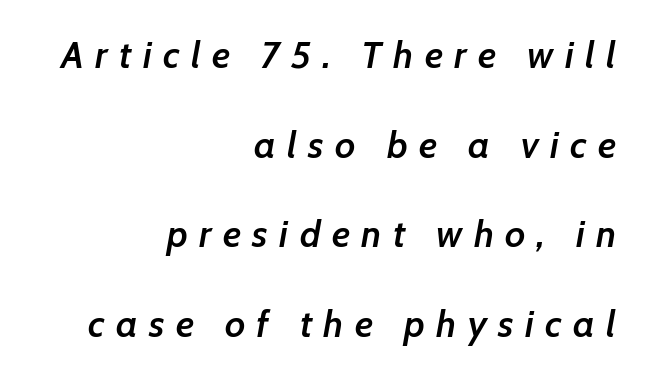
Q: Is the text bold? A: Semi-bold.
Q: Is the text italic (slanted)? A: Yes, it leans right by about 7 degrees.
Q: Is the text underlined? A: No.
Q: How is the paragraph aligned? A: Right-aligned.
Q: Is the spacing between letters normal or unusually wide? A: Unusually wide.
Q: Is the spacing between lines tight, normal or loose? A: Loose.
Q: Width (condensed, normal, or wide)? A: Normal.
Q: Stroke contrast? A: Low.
Q: x-height? A: Medium.
Q: Monospaced? A: No.
